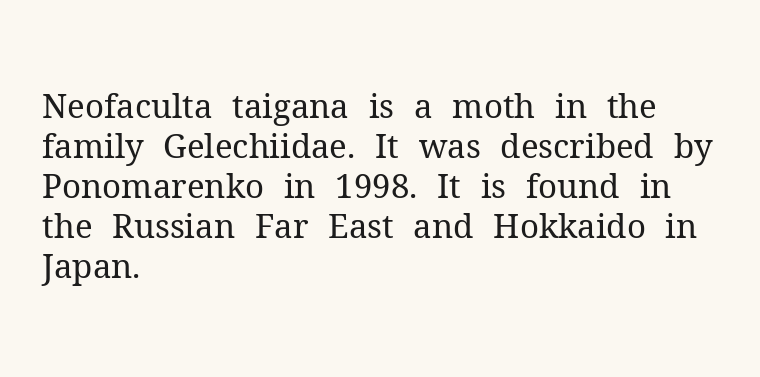
{"serif": "yes", "italic": "no", "bold": "no", "weight": "regular", "width": "normal", "stroke_contrast": "medium", "x_height": "medium", "monospaced": "no", "underline": "no", "align": "left", "line_spacing_ratio": 1.21, "letter_spacing": "normal", "letter_spacing_em": 0.0, "glyph_px": 33}
